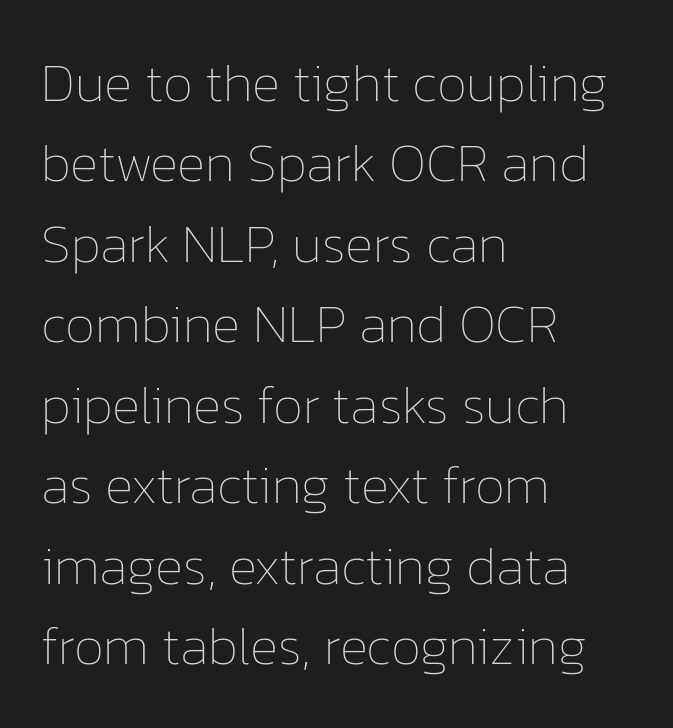
The image shows 54 px thin type, upright; set left-aligned, normal line spacing (1.49x), normal letter spacing, not underlined; low stroke contrast and a medium x-height.
